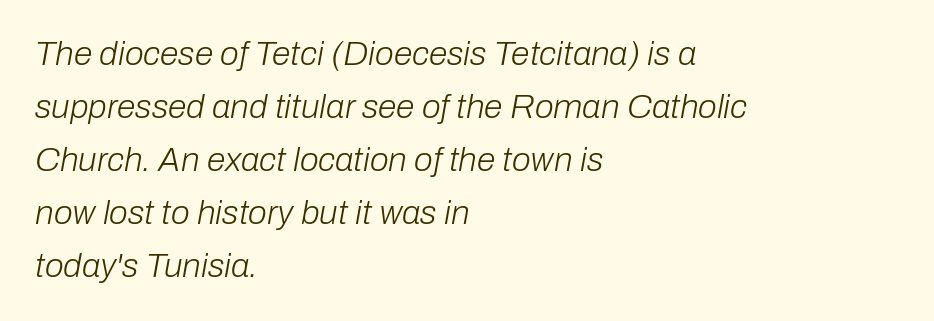
Q: Is the text bold? A: No.
Q: Is the text italic (slanted)? A: Yes, it leans right by about 10 degrees.
Q: Is the text underlined? A: No.
Q: How is the paragraph aligned? A: Left-aligned.
Q: Is the spacing between letters normal or unusually wide? A: Normal.
Q: Is the spacing between lines tight, normal or loose? A: Normal.
Q: Width (condensed, normal, or wide)? A: Normal.
Q: Stroke contrast? A: Low.
Q: x-height? A: Medium.
Q: Monospaced? A: No.
